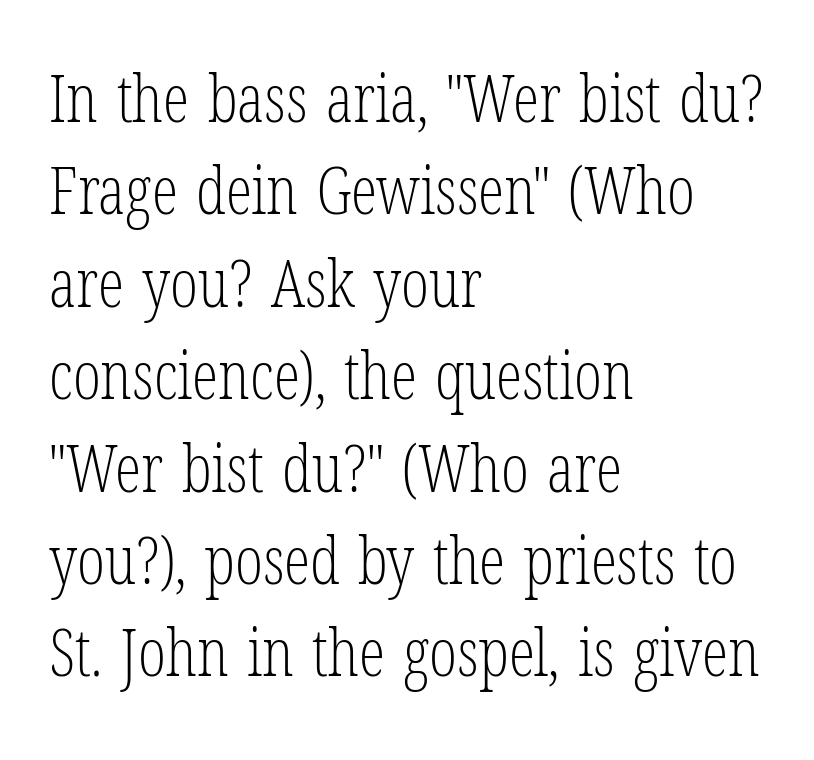
The image shows 66 px light, condensed serif type, upright; set left-aligned, normal line spacing (1.4x), normal letter spacing, not underlined; low stroke contrast and a medium x-height.
